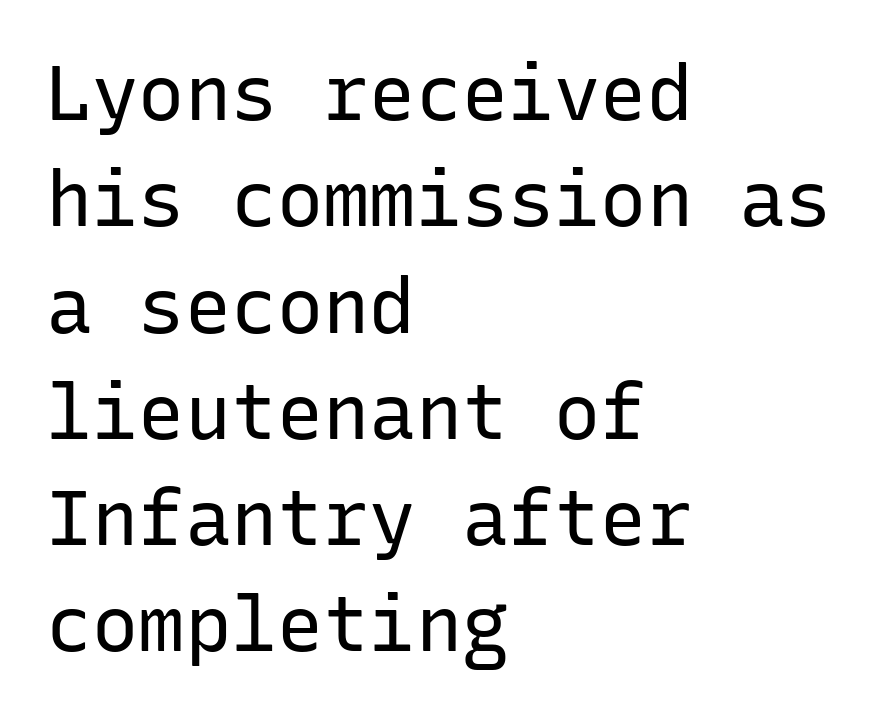
The image shows 77 px regular-weight sans-serif type, upright, monospaced; set left-aligned, normal line spacing (1.38x), normal letter spacing, not underlined; low stroke contrast and a medium x-height.
